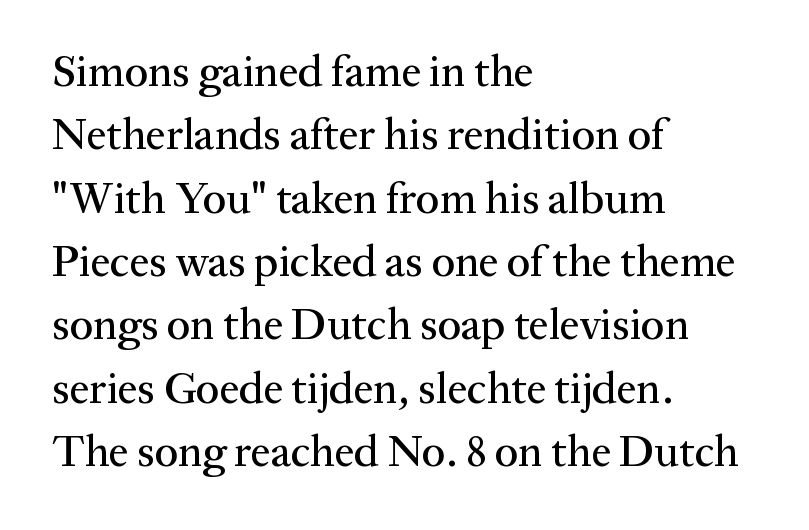
The image shows 44 px serif type, upright; set left-aligned, normal line spacing (1.44x), normal letter spacing, not underlined; medium stroke contrast and a medium x-height.
